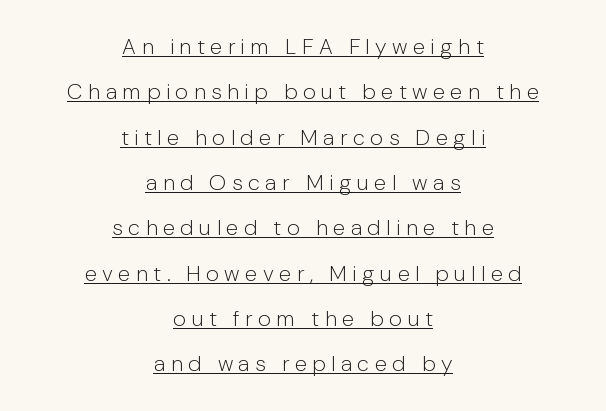
The image shows 22 px text type, upright; set centered, loose line spacing (2.06x), unusually wide letter spacing (+0.25 em), underlined.
